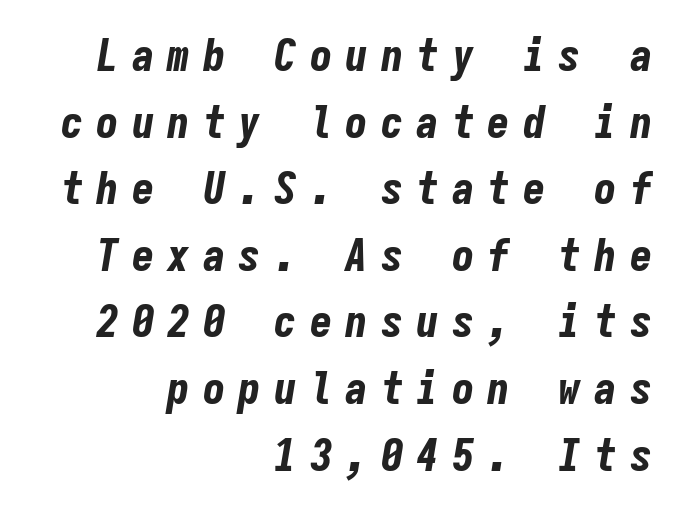
The image shows 45 px bold, condensed type, italic (leaning right), monospaced; set right-aligned, normal line spacing (1.48x), unusually wide letter spacing (+0.29 em), not underlined; low stroke contrast and a medium x-height.
